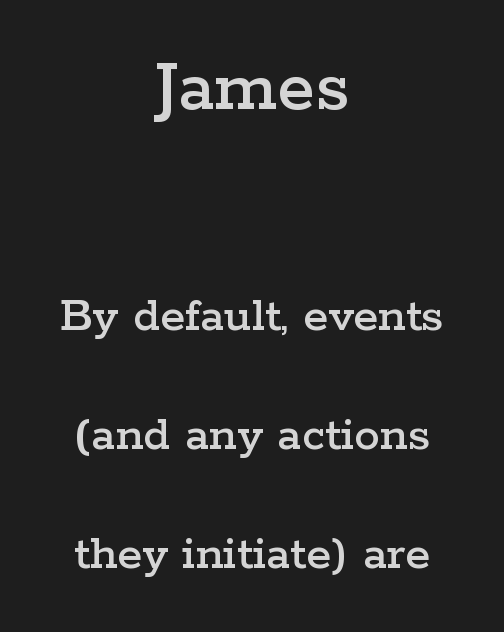
{"serif": "yes", "italic": "no", "width": "wide", "stroke_contrast": "low", "x_height": "medium", "monospaced": "no", "underline": "no", "align": "center", "line_spacing": "loose", "line_spacing_ratio": 2.34, "letter_spacing": "normal", "letter_spacing_em": 0.0, "larger_block": "first", "size_ratio": 1.51, "glyph_px": 77}
